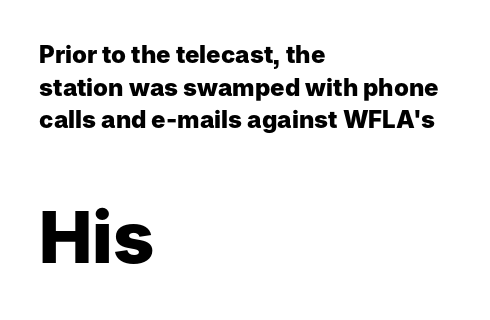
Q: Is the text bold? A: Yes.
Q: Is the text italic (slanted)? A: No, it is upright.
Q: Is the typeface a serif or a sans-serif typeface? A: Sans-serif.
Q: Is the text underlined? A: No.
Q: How is the paragraph aligned? A: Left-aligned.
Q: Is the spacing between letters normal or unusually wide? A: Normal.
Q: Is the spacing between lines tight, normal or loose? A: Normal.
Q: Which block of text is set in a larger size, the first (top) or the second (bottom)? A: The second (bottom) one.
Q: Width (condensed, normal, or wide)? A: Normal.
Q: Stroke contrast? A: Low.
Q: x-height? A: Medium.
Q: Monospaced? A: No.
